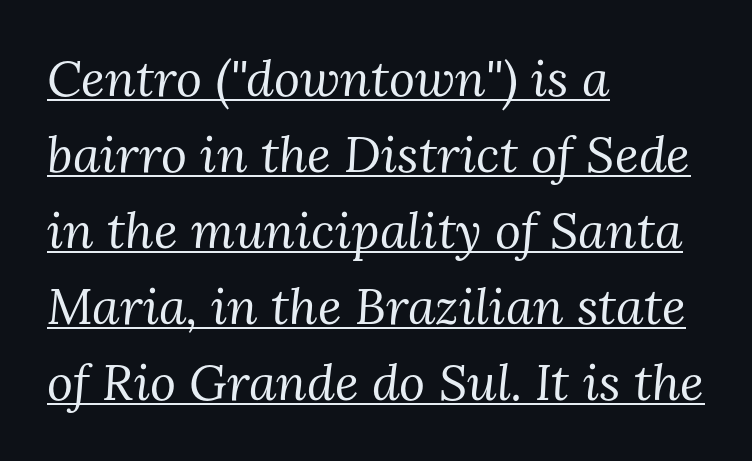
Q: Is the text bold? A: No.
Q: Is the text italic (slanted)? A: Yes, it leans right by about 3 degrees.
Q: Is the typeface a serif or a sans-serif typeface? A: Serif.
Q: Is the text underlined? A: Yes.
Q: How is the paragraph aligned? A: Left-aligned.
Q: Is the spacing between letters normal or unusually wide? A: Normal.
Q: Is the spacing between lines tight, normal or loose? A: Normal.
Q: Width (condensed, normal, or wide)? A: Normal.
Q: Stroke contrast? A: Medium.
Q: x-height? A: Medium.
Q: Monospaced? A: No.
